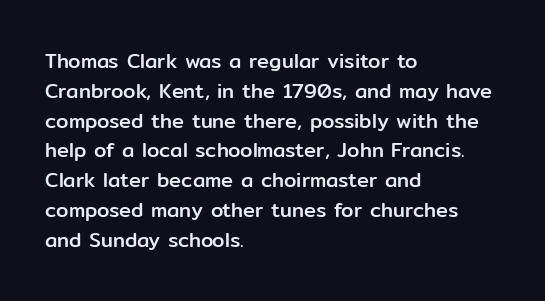
Q: Is the text italic (slanted)? A: No, it is upright.
Q: Is the text underlined? A: No.
Q: How is the paragraph aligned? A: Left-aligned.
Q: Is the spacing between letters normal or unusually wide? A: Normal.
Q: Is the spacing between lines tight, normal or loose? A: Normal.
